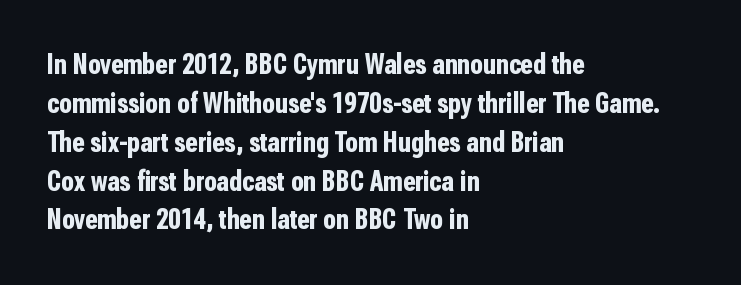
The image shows 29 px bold, condensed sans-serif type, upright; set left-aligned, normal line spacing (1.34x), normal letter spacing, not underlined; low stroke contrast and a medium x-height.
